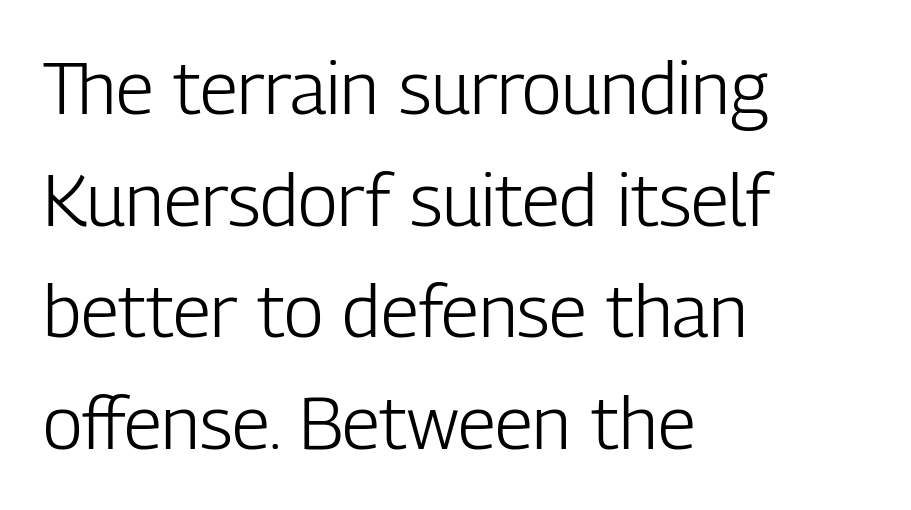
Line starts are locked; line ends wander. The specimen reads as upright at a glance. This rendering features lettering with no underline. The font is comparable to plain body text, perhaps lighter.
